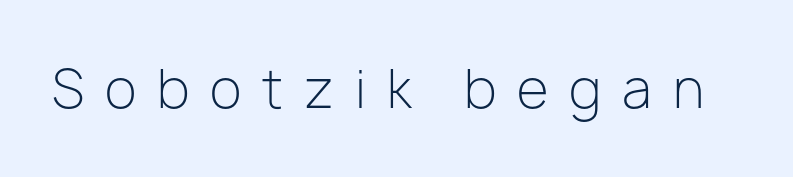
{"serif": "no", "italic": "no", "bold": "no", "weight": "light", "width": "normal", "stroke_contrast": "low", "x_height": "medium", "monospaced": "no", "underline": "no", "letter_spacing": "wide", "letter_spacing_em": 0.4, "glyph_px": 52}
